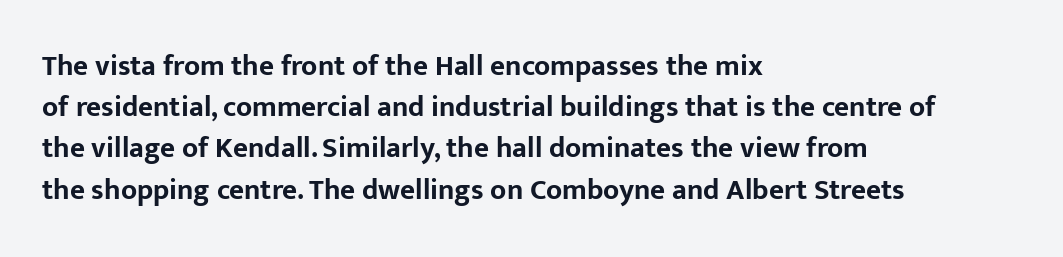
Q: Is the text bold? A: Yes.
Q: Is the text italic (slanted)? A: No, it is upright.
Q: Is the typeface a serif or a sans-serif typeface? A: Sans-serif.
Q: Is the text underlined? A: No.
Q: How is the paragraph aligned? A: Left-aligned.
Q: Is the spacing between letters normal or unusually wide? A: Normal.
Q: Is the spacing between lines tight, normal or loose? A: Normal.
Q: Width (condensed, normal, or wide)? A: Normal.
Q: Stroke contrast? A: Low.
Q: x-height? A: Medium.
Q: Monospaced? A: No.
